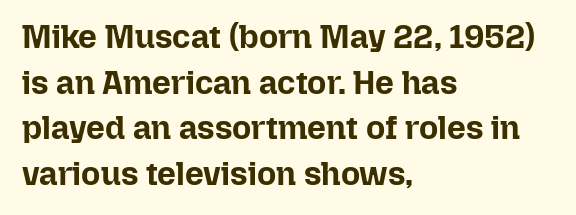
{"italic": "no", "bold": "yes", "weight": "bold", "width": "normal", "stroke_contrast": "low", "x_height": "medium", "monospaced": "no", "underline": "no", "align": "left", "line_spacing": "normal", "line_spacing_ratio": 1.38, "letter_spacing": "normal", "letter_spacing_em": 0.0, "glyph_px": 33}
